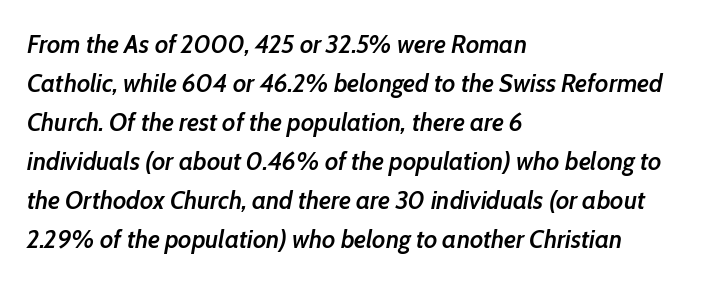
Q: Is the text bold? A: Semi-bold.
Q: Is the text italic (slanted)? A: Yes, it leans right by about 10 degrees.
Q: Is the text underlined? A: No.
Q: How is the paragraph aligned? A: Left-aligned.
Q: Is the spacing between letters normal or unusually wide? A: Normal.
Q: Is the spacing between lines tight, normal or loose? A: Normal.
